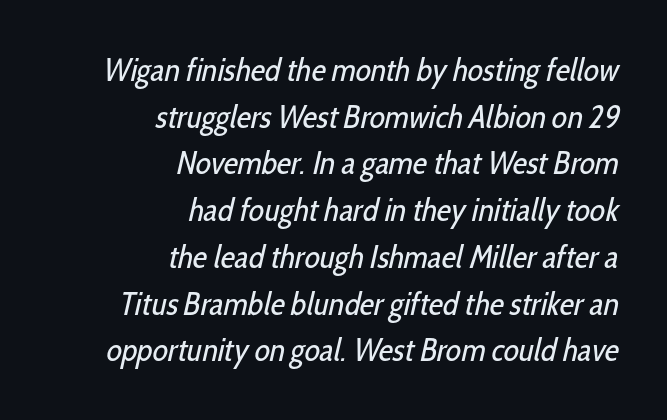
The image shows 32 px regular-weight, condensed sans-serif type; set right-aligned, normal line spacing (1.46x), normal letter spacing, not underlined; low stroke contrast and a medium x-height.
